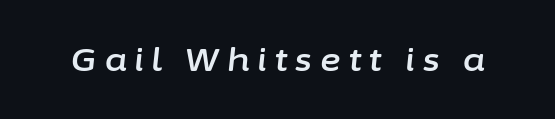
The image shows 32 px text type, italic (leaning right); set unusually wide letter spacing (+0.25 em), not underlined; low stroke contrast and a medium x-height.
